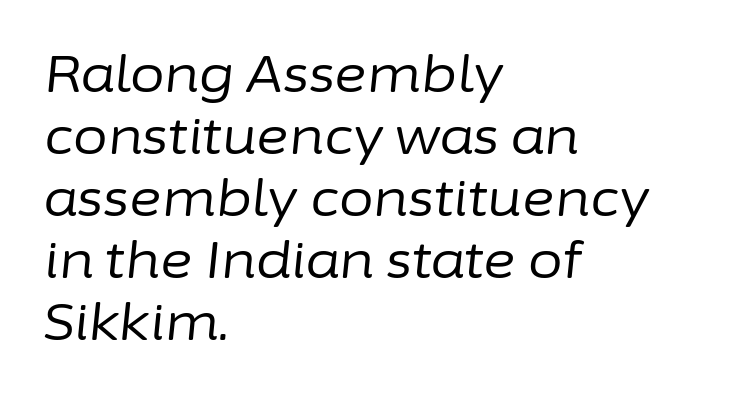
No extra tracking has been applied to these lines. The specimen reads as italic at a glance. Short and long lines alike share a common starting point at left. No extra ink here — the face is not bold. Lines of text with bare space underneath.
